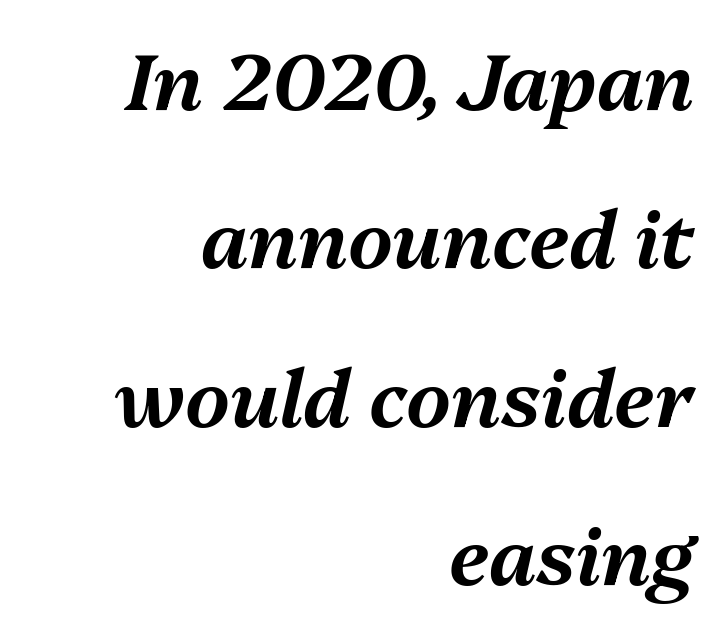
Line ends are locked; line starts wander. The horizontal fit of the characters is conventional and even. Vertically, the passage feels expansive, rows floating well apart. The rendering uses natural spacing where letterforms have individual widths. The glyphs look as if they've been sheared to an angle. The passage shown is not underscored anywhere.
